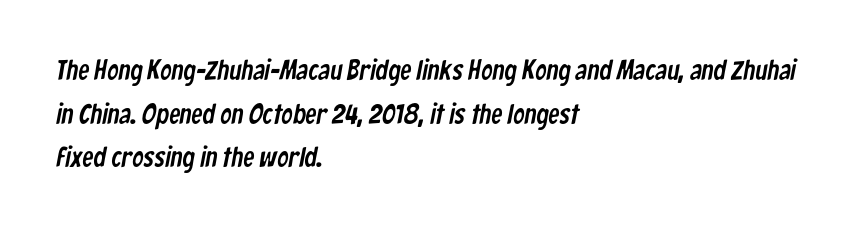
{"serif": "no", "width": "condensed", "stroke_contrast": "low", "x_height": "medium", "monospaced": "no", "underline": "no", "align": "left", "line_spacing": "normal", "line_spacing_ratio": 1.56, "letter_spacing": "normal", "letter_spacing_em": 0.0, "glyph_px": 28}
